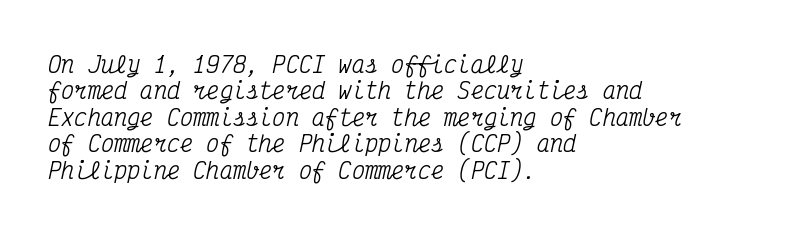
The image shows 22 px text type, italic (leaning right); set left-aligned, line spacing 1.2x, normal letter spacing, not underlined.
